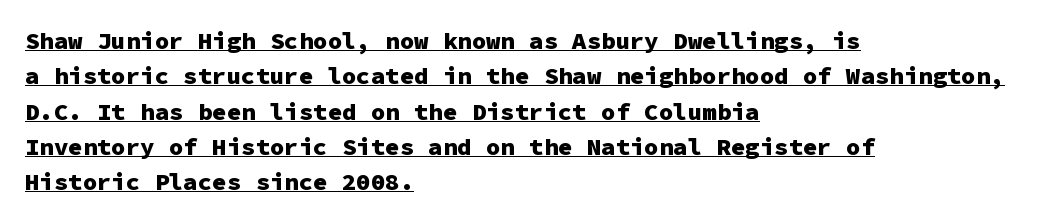
Beneath each row of characters lies a ruled line. The line-height multiplier appears to be the usual default. Thick stems and heavy bowls — unmistakably bold. The font's upright variant was chosen for this text.
